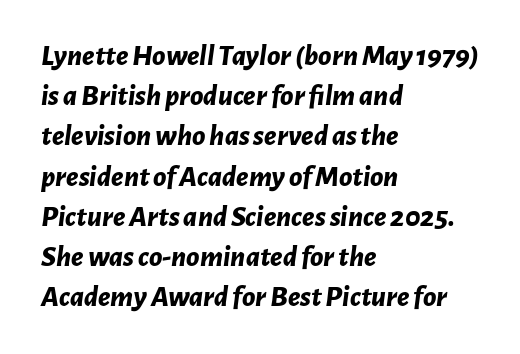
Would a proofreader flag this as italicized? Yes. The leading is moderate, giving the passage an even texture. You could call the tracking neutral — neither tight nor loose. The typesetting leans heavy: a genuine bold. The rendering uses natural spacing where letterforms have individual widths.
